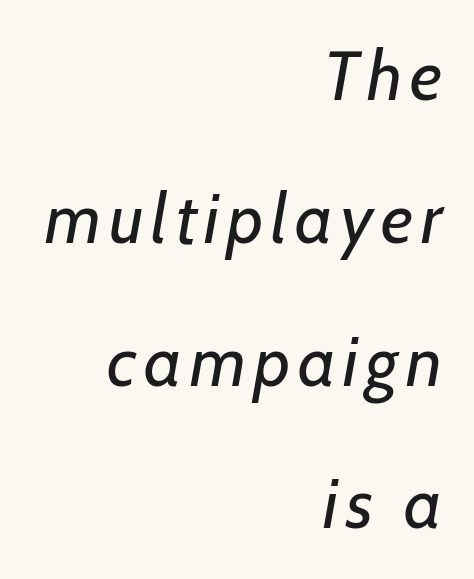
{"serif": "no", "bold": "no", "weight": "regular", "width": "normal", "stroke_contrast": "low", "x_height": "medium", "monospaced": "no", "underline": "no", "align": "right", "line_spacing": "loose", "line_spacing_ratio": 2.04, "glyph_px": 70}
